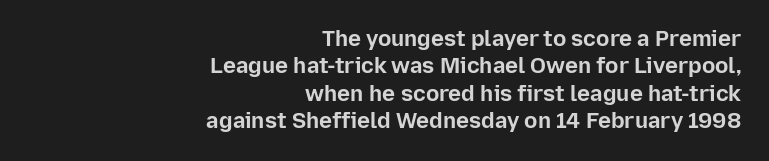
Q: Is the text bold? A: Yes.
Q: Is the text italic (slanted)? A: No, it is upright.
Q: Is the text underlined? A: No.
Q: How is the paragraph aligned? A: Right-aligned.
Q: Is the spacing between letters normal or unusually wide? A: Normal.
